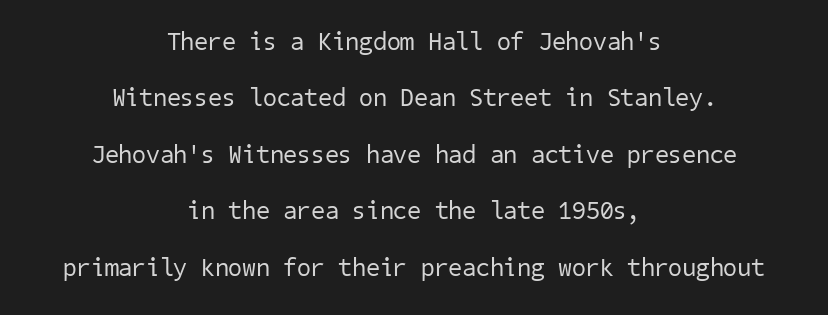
The image shows 25 px text type; set centered, loose line spacing (2.26x), normal letter spacing, not underlined.
